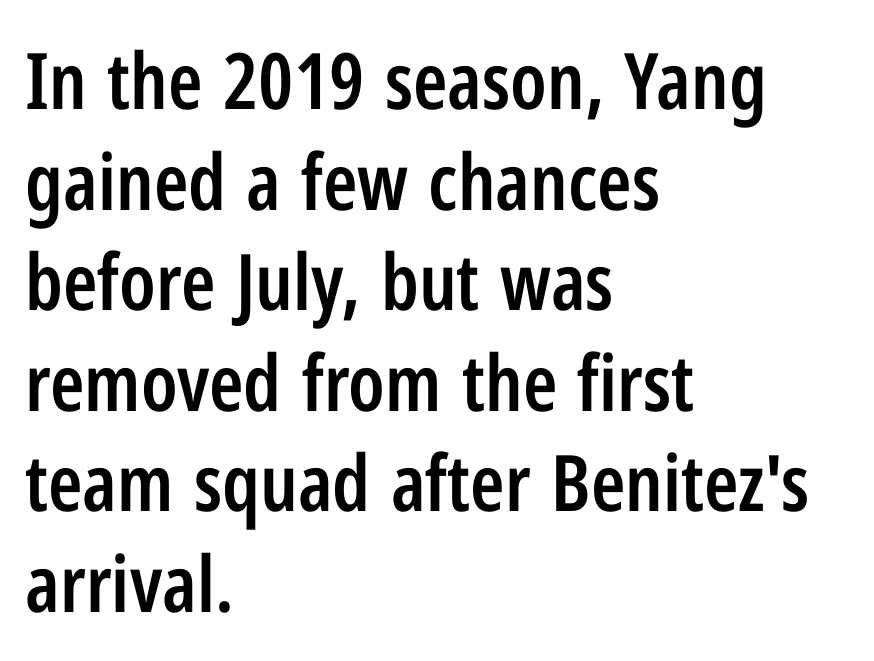
The image shows 78 px semibold, condensed sans-serif type, upright; set left-aligned, normal line spacing (1.29x), normal letter spacing, not underlined; low stroke contrast and a medium x-height.
